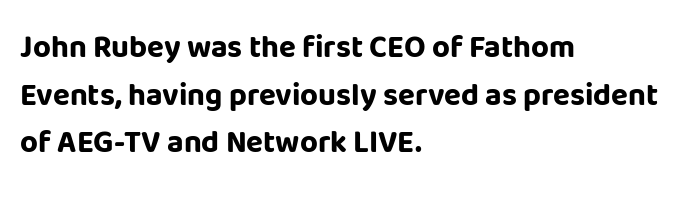
{"serif": "no", "italic": "no", "bold": "yes", "weight": "bold", "width": "normal", "stroke_contrast": "low", "x_height": "large", "monospaced": "no", "underline": "no", "align": "left", "line_spacing": "normal", "line_spacing_ratio": 1.54, "letter_spacing": "normal", "letter_spacing_em": 0.0, "glyph_px": 31}
